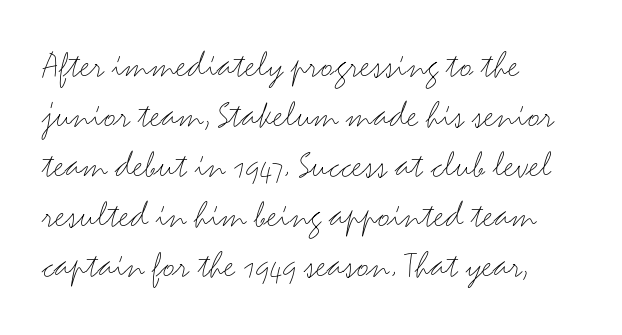
One glance says typical: line gaps are just what's usual. Each letter's strokes conclude bluntly, with no projecting serifs. The weight would be labelled regular, book, light, or lighter still. This rendering uses left alignment, leaving the right contour irregular. The rendering keeps characters at their native spacing. The foot of each line stays bare and open.
